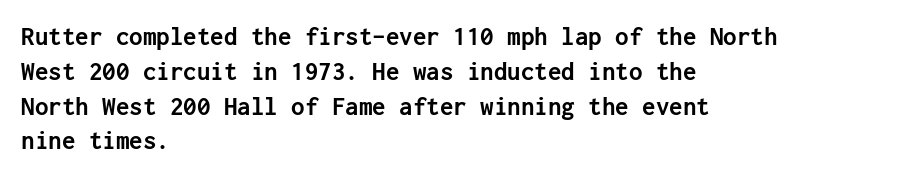
The words here are not underlined. Style check: upright. Typesetter's note: full bold, strokes at maximum text heaviness. Left-aligned paragraph, ragged on the right. One glance says typical: line gaps are just what's usual. Look at the tracking — it's just the regular setting, nothing added.
